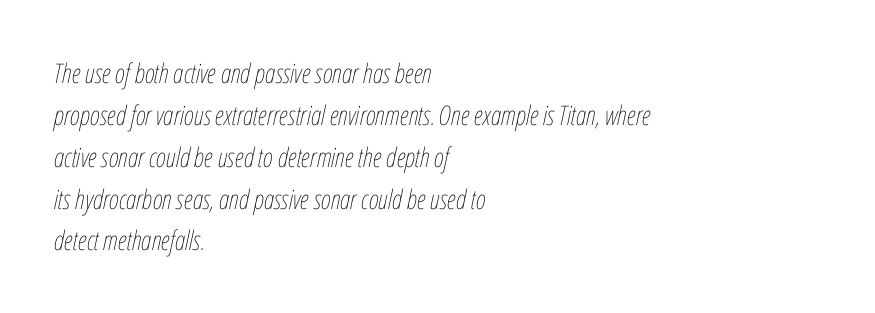
Q: Is the text bold? A: No.
Q: Is the text italic (slanted)? A: Yes, it leans right by about 12 degrees.
Q: Is the text underlined? A: No.
Q: How is the paragraph aligned? A: Left-aligned.
Q: Is the spacing between letters normal or unusually wide? A: Normal.
Q: Is the spacing between lines tight, normal or loose? A: Normal.
